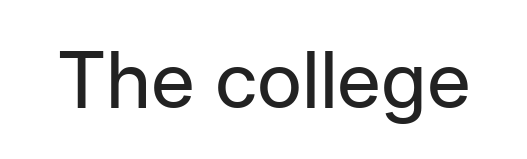
The image shows 78 px regular-weight sans-serif type, upright; set normal letter spacing, not underlined; low stroke contrast and a medium x-height.
